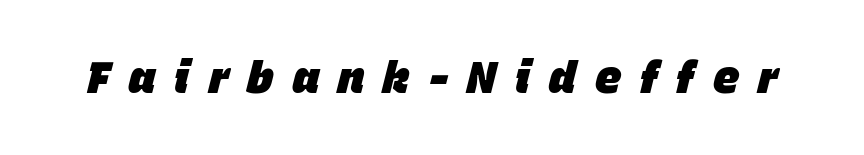
{"italic": "yes", "lean": "right", "slant_degrees": 15, "bold": "yes", "weight": "heavy", "width": "normal", "stroke_contrast": "low", "x_height": "large", "monospaced": "no", "underline": "no", "letter_spacing": "wide", "letter_spacing_em": 0.43, "glyph_px": 44}
